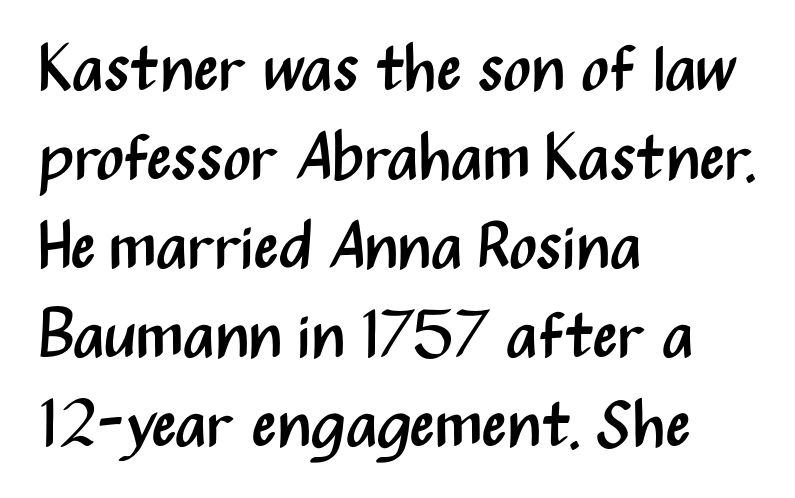
Think of a printed novel: that variable character pitch is what you see here. This sample uses a sans-serif face. Horizontal alignment here is leftward, the default for most running prose. The face used here is rendered with its standard letterfit.
